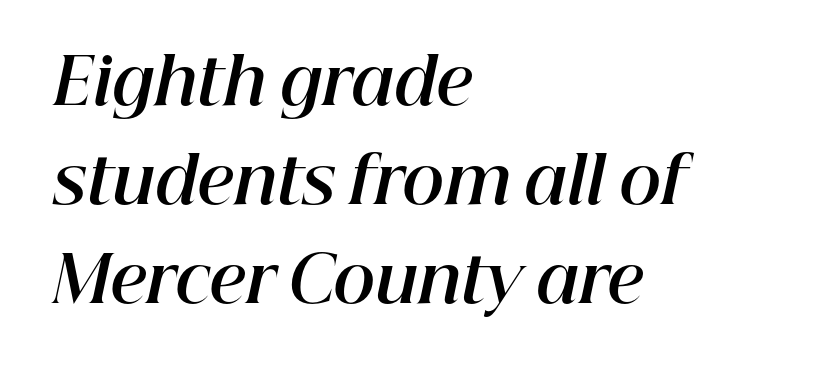
The image shows 64 px bold type, italic (leaning right); set left-aligned, normal line spacing (1.55x), normal letter spacing, not underlined; high stroke contrast and a medium x-height.
